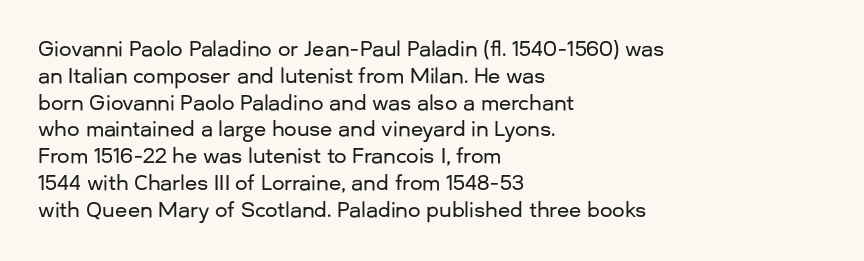
Q: Is the text italic (slanted)? A: No, it is upright.
Q: Is the text underlined? A: No.
Q: How is the paragraph aligned? A: Left-aligned.
Q: Is the spacing between letters normal or unusually wide? A: Normal.
Q: Is the spacing between lines tight, normal or loose? A: Normal.
